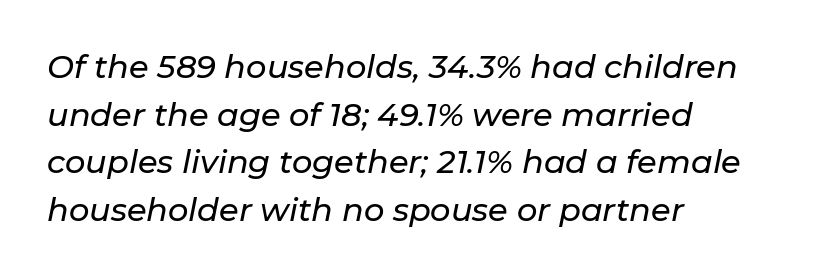
Q: Is the text italic (slanted)? A: Yes, it leans right by about 11 degrees.
Q: Is the text underlined? A: No.
Q: How is the paragraph aligned? A: Left-aligned.
Q: Is the spacing between letters normal or unusually wide? A: Normal.
Q: Is the spacing between lines tight, normal or loose? A: Normal.
Q: Width (condensed, normal, or wide)? A: Normal.
Q: Stroke contrast? A: Low.
Q: x-height? A: Medium.
Q: Monospaced? A: No.
